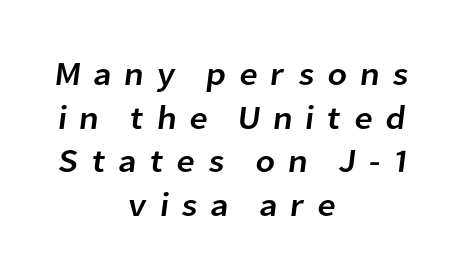
Q: Is the typeface a serif or a sans-serif typeface? A: Sans-serif.
Q: Is the text underlined? A: No.
Q: How is the paragraph aligned? A: Centered.
Q: Is the spacing between letters normal or unusually wide? A: Unusually wide.
Q: Is the spacing between lines tight, normal or loose? A: Normal.
Q: Width (condensed, normal, or wide)? A: Normal.
Q: Stroke contrast? A: Low.
Q: x-height? A: Medium.
Q: Monospaced? A: No.
